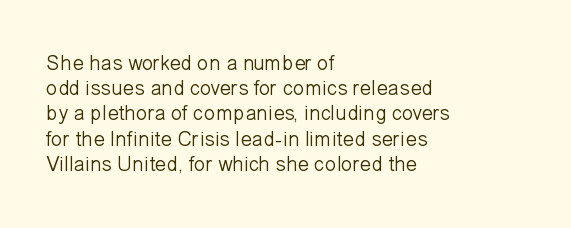
The letterforms sit shoulder to shoulder at normal distance. Typeset ragged right — the left edge is the straight one. The lettering holds an erect, upright posture throughout. Vertical stems look standard width or narrower in stroke. Beneath every word, the page is bare.
